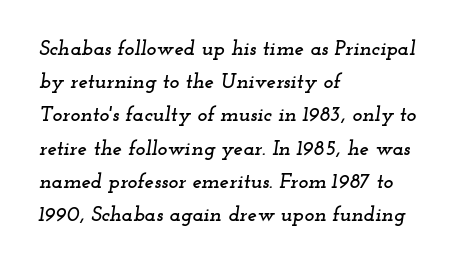
{"italic": "yes", "lean": "right", "slant_degrees": 12, "underline": "no", "align": "left", "line_spacing": "normal", "line_spacing_ratio": 1.58, "letter_spacing": "normal", "letter_spacing_em": 0.0, "glyph_px": 21}
